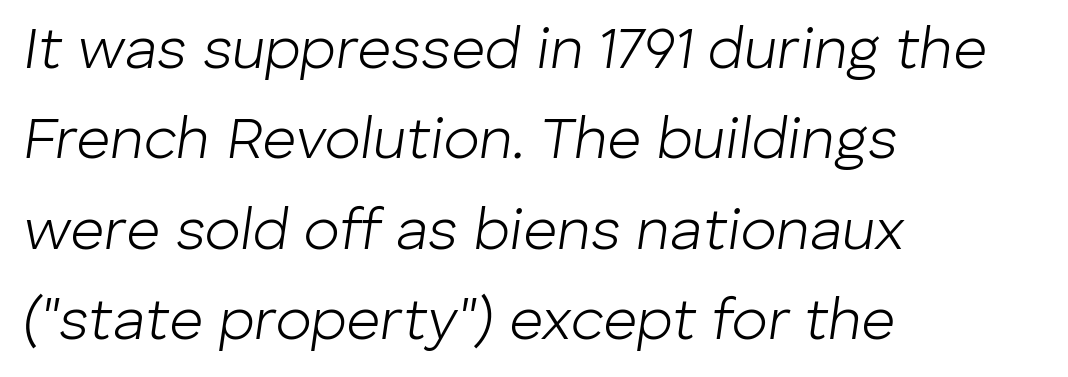
These glyphs show unthickened strokes, regular width or finer. Glance below the letters and you will spot only blank space. The line-height multiplier appears to be the usual default. Tracking here is standard; glyphs follow each other at the usual distance. Slant detected: the letters are inclined.
